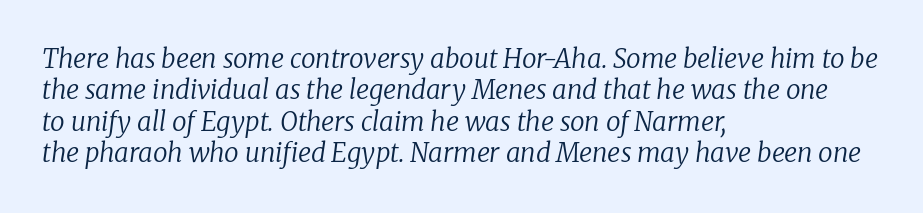
Observe the ordinary spacing: letters are neighbours, not strangers. Slant detected: the letters are inclined. If you drew a ruler down the left edge, every line would touch it. The font sits on the lighter half of the weight spectrum, regular included.
